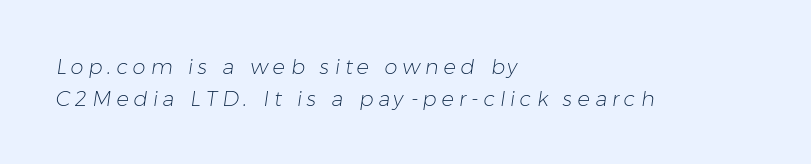
This rendering uses left alignment, leaving the right contour irregular. Letters rest on an invisible, unmarked baseline. Caption: expanded tracking, letters set apart. Stems here are at most as thick as an everyday book face. Reading down the column, the eye jumps a familiar distance to each next line.
